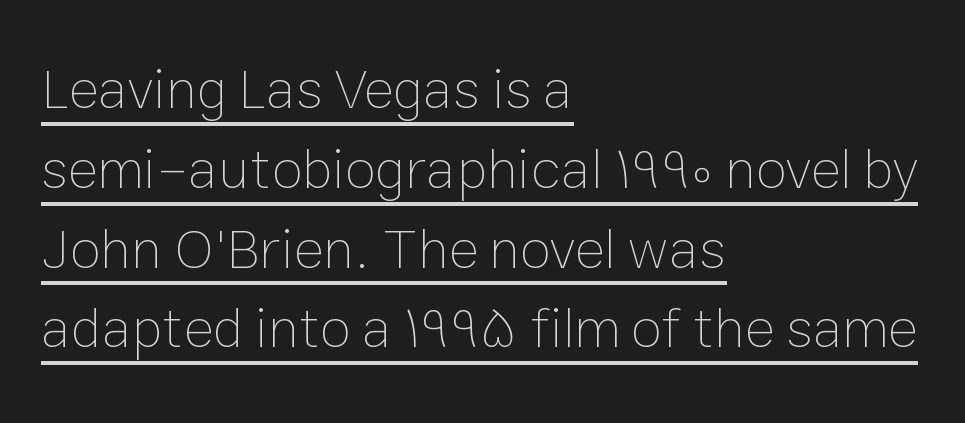
{"italic": "no", "bold": "no", "weight": "thin", "width": "normal", "stroke_contrast": "low", "x_height": "medium", "monospaced": "no", "underline": "yes", "align": "left", "line_spacing": "normal", "line_spacing_ratio": 1.4, "letter_spacing": "normal", "letter_spacing_em": 0.0, "glyph_px": 57}
